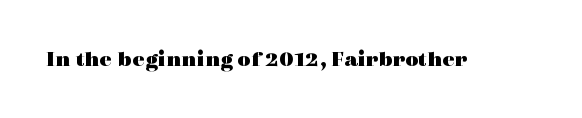
The image shows 23 px bold type, upright; set normal letter spacing, not underlined.
